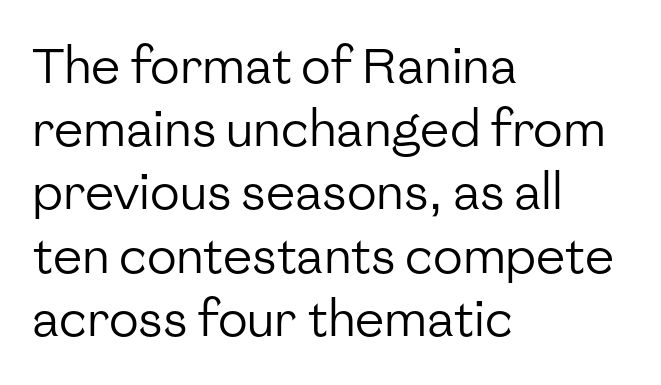
The image shows 49 px regular-weight sans-serif type, upright; set left-aligned, normal line spacing (1.29x), normal letter spacing, not underlined; low stroke contrast and a medium x-height.
